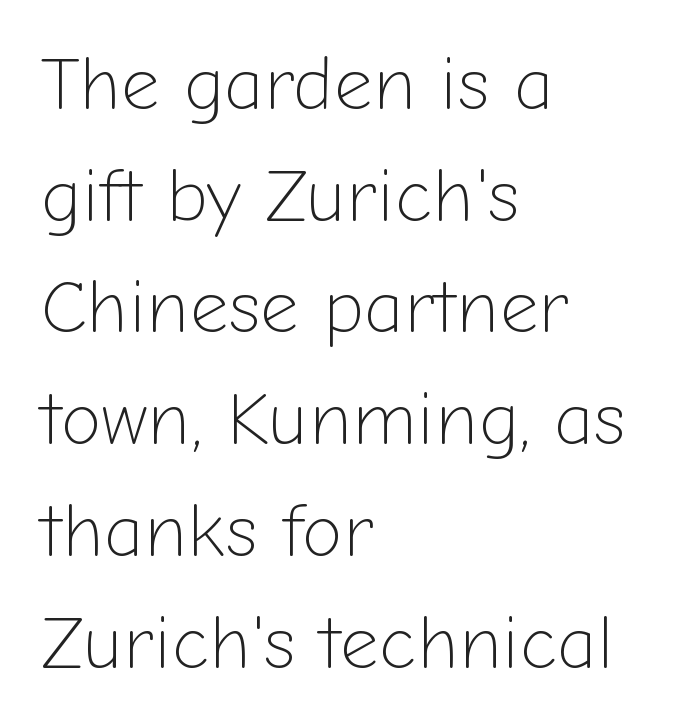
Q: Is the text bold? A: No.
Q: Is the text italic (slanted)? A: No, it is upright.
Q: Is the typeface a serif or a sans-serif typeface? A: Sans-serif.
Q: Is the text underlined? A: No.
Q: How is the paragraph aligned? A: Left-aligned.
Q: Is the spacing between letters normal or unusually wide? A: Normal.
Q: Is the spacing between lines tight, normal or loose? A: Normal.
Q: Width (condensed, normal, or wide)? A: Normal.
Q: Stroke contrast? A: Low.
Q: x-height? A: Medium.
Q: Monospaced? A: No.
